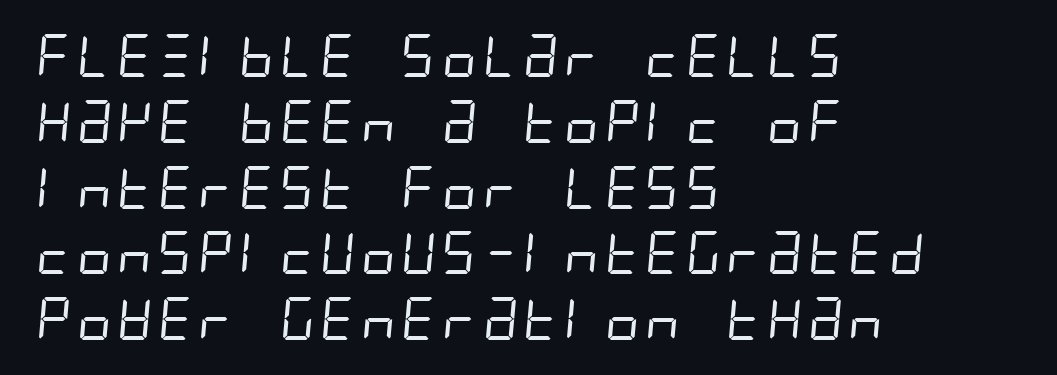
The strokes are not fattened; the text isn't bold. Look at the tracking — it's just the regular setting, nothing added. In terms of leading, this rendering sits right in the middle. Serif or sans? Sans — the stroke terminals are bare. Decoration check: the copy has no underline. The lines are quadded left.
